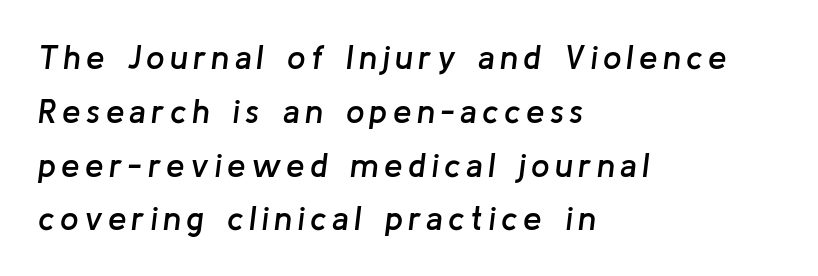
The image shows 33 px semibold type, italic (leaning right); set left-aligned, normal line spacing (1.63x), not underlined; low stroke contrast and a medium x-height.
